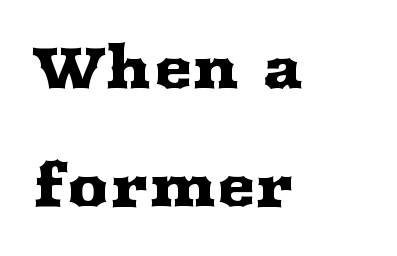
Q: Is the text italic (slanted)? A: No, it is upright.
Q: Is the typeface a serif or a sans-serif typeface? A: Serif.
Q: Is the text underlined? A: No.
Q: How is the paragraph aligned? A: Left-aligned.
Q: Is the spacing between letters normal or unusually wide? A: Normal.
Q: Is the spacing between lines tight, normal or loose? A: Loose.
Q: Width (condensed, normal, or wide)? A: Wide.
Q: Stroke contrast? A: Medium.
Q: x-height? A: Medium.
Q: Monospaced? A: No.
